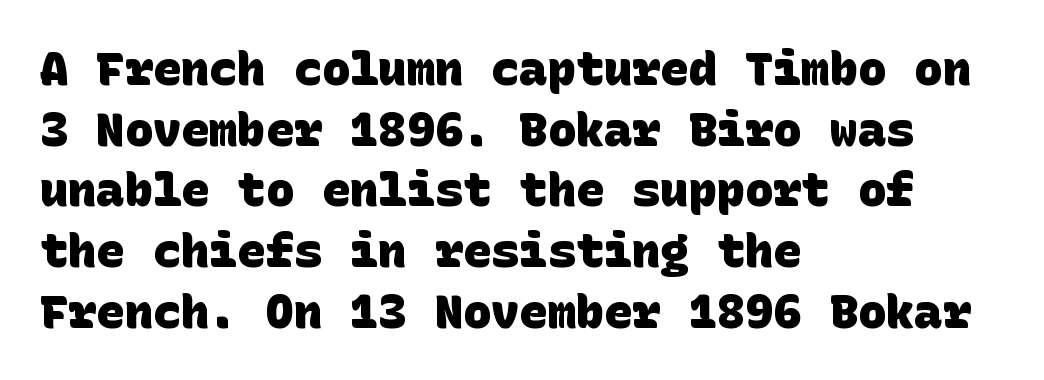
Q: Is the text bold? A: Yes.
Q: Is the typeface a serif or a sans-serif typeface? A: Sans-serif.
Q: Is the text underlined? A: No.
Q: How is the paragraph aligned? A: Left-aligned.
Q: Is the spacing between letters normal or unusually wide? A: Normal.
Q: Is the spacing between lines tight, normal or loose? A: Normal.
Q: Width (condensed, normal, or wide)? A: Normal.
Q: Stroke contrast? A: Low.
Q: x-height? A: Large.
